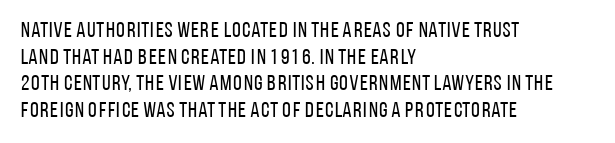
The face used here is rendered with its standard letterfit. The rag falls on the right side of this text block. The typeface has the unassuming heft of standard copy or less. Italic: no, the glyphs are upright roman.
